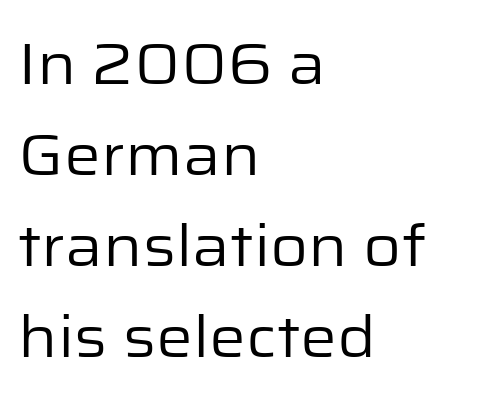
{"serif": "no", "italic": "no", "bold": "no", "weight": "regular", "width": "normal", "stroke_contrast": "low", "x_height": "medium", "monospaced": "no", "underline": "no", "align": "left", "line_spacing": "normal", "line_spacing_ratio": 1.57, "letter_spacing": "normal", "letter_spacing_em": 0.0, "glyph_px": 58}
